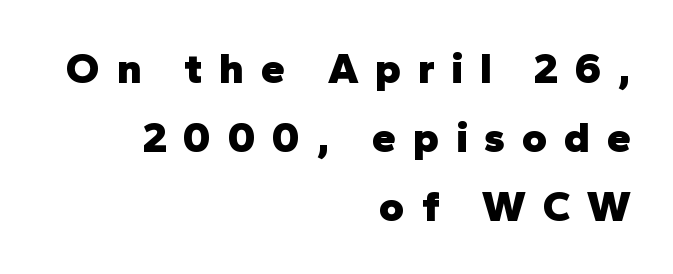
{"serif": "no", "italic": "no", "bold": "yes", "weight": "heavy", "width": "normal", "stroke_contrast": "low", "x_height": "medium", "monospaced": "no", "underline": "no", "align": "right", "line_spacing": "normal", "line_spacing_ratio": 1.6, "letter_spacing": "wide", "letter_spacing_em": 0.39, "glyph_px": 43}
